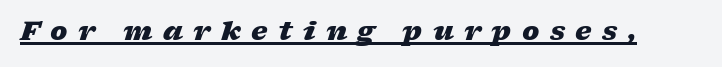
{"italic": "yes", "lean": "right", "slant_degrees": 17, "bold": "yes", "underline": "yes", "letter_spacing": "wide", "letter_spacing_em": 0.4, "glyph_px": 26}
